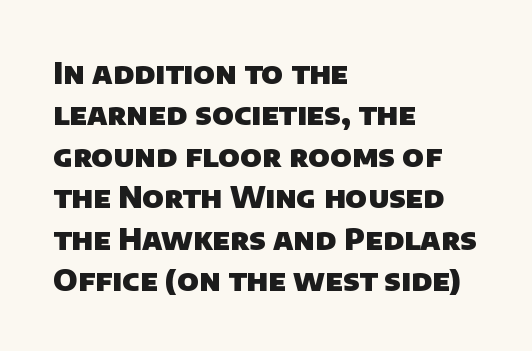
The image shows 30 px heavy sans-serif type; set left-aligned, normal line spacing (1.38x), normal letter spacing, not underlined; low stroke contrast and a large x-height.
